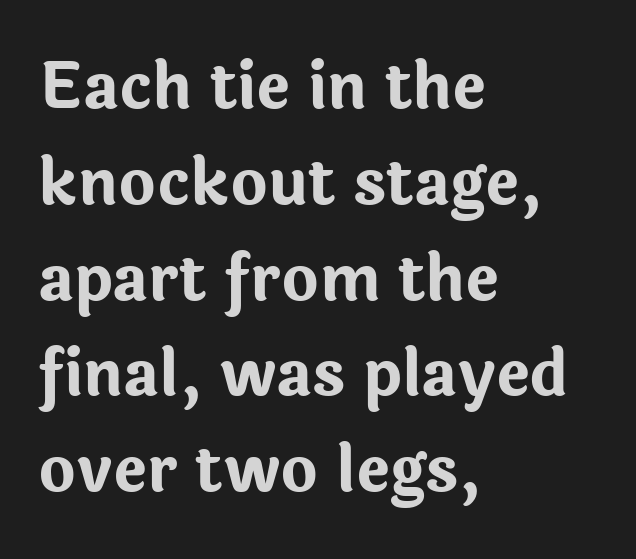
Spacing verdict: proportional, widths tailored to each character. Does the weight exceed regular? Yes, all the way to bold. Tall strokes in this sample are plumb rather than angled. Look at the bottom of the vertical strokes: they stop flat, with no serifs. Notice how descenders clear the ascenders below comfortably — that's standard leading.
